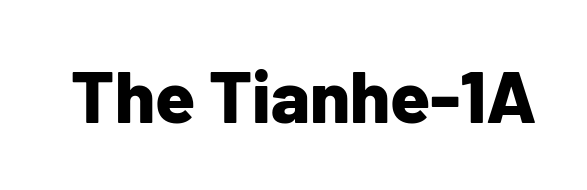
It's the straight-up-and-down kind of type. Here the designer chose a conventional face with non-uniform glyph widths. Standard letterfit; no display-style spreading of the glyphs. Lines of text with bare space underneath. Strong, thick strokes mark this as bold type. The font family rendered here belongs to the sans-serif group.
